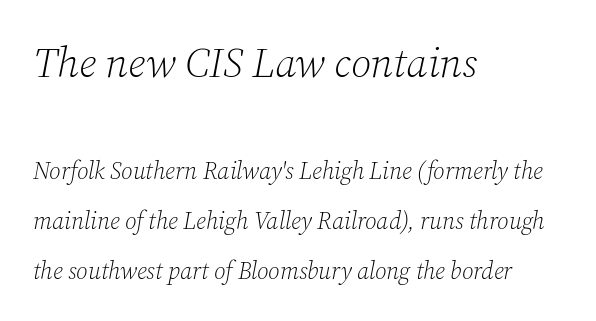
Q: Is the text bold? A: No.
Q: Is the text italic (slanted)? A: Yes, it leans right by about 12 degrees.
Q: Is the typeface a serif or a sans-serif typeface? A: Serif.
Q: Is the text underlined? A: No.
Q: How is the paragraph aligned? A: Left-aligned.
Q: Is the spacing between letters normal or unusually wide? A: Normal.
Q: Is the spacing between lines tight, normal or loose? A: Loose.
Q: Which block of text is set in a larger size, the first (top) or the second (bottom)? A: The first (top) one.
Q: Width (condensed, normal, or wide)? A: Normal.
Q: Stroke contrast? A: Low.
Q: x-height? A: Medium.
Q: Monospaced? A: No.
